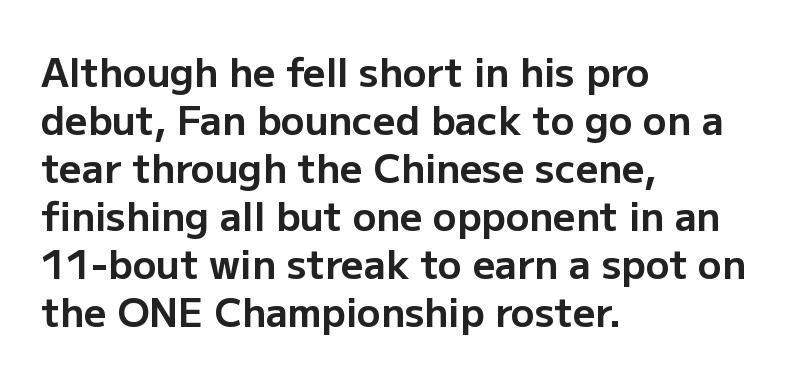
Has an underline been added? It has not. This sample has the flowing, uneven cadence of proportional lettering. Designer's note — italics off, roman on. Students, this is bold: see how much ink each stroke carries. Look at the bottom of the vertical strokes: they stop flat, with no serifs. The compositor pushed each line to the left boundary.
